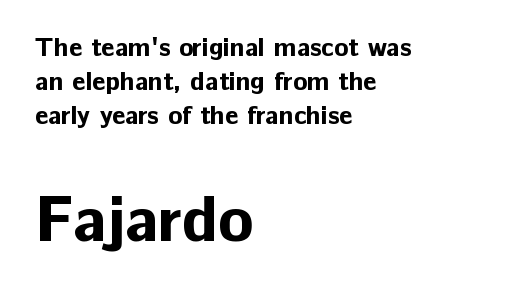
{"serif": "no", "italic": "no", "bold": "yes", "weight": "bold", "width": "normal", "stroke_contrast": "low", "x_height": "medium", "monospaced": "no", "underline": "no", "align": "left", "line_spacing": "normal", "line_spacing_ratio": 1.31, "letter_spacing": "normal", "letter_spacing_em": 0.0, "larger_block": "second", "size_ratio": 2.5, "glyph_px": 65}
